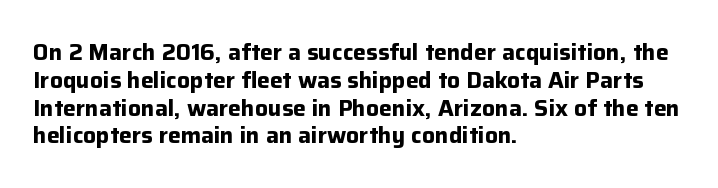
The image shows 23 px bold type, upright; set left-aligned, line spacing 1.21x, normal letter spacing, not underlined.
